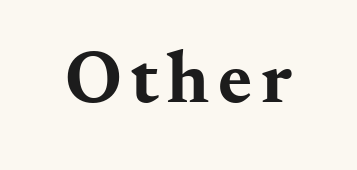
Stroke terminals: seriffed. Stroke thickness is high; the sample reads as a true bold. Character widths vary here, with narrow letters taking less room than wide ones. Quick note: underline off. Style check: upright.
